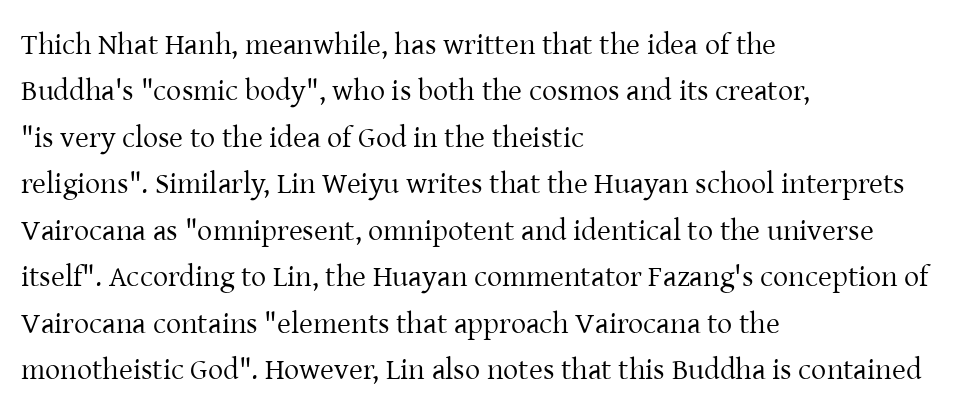
The passage shown is not underscored anywhere. I'd call this a serif setting — the letters wear small feet. These lines are set flush left with a ragged right edge. The font is comparable to plain body text, perhaps lighter. Interline gaps are of average width in this sample. You can tell it's not italic because the verticals are truly vertical.
